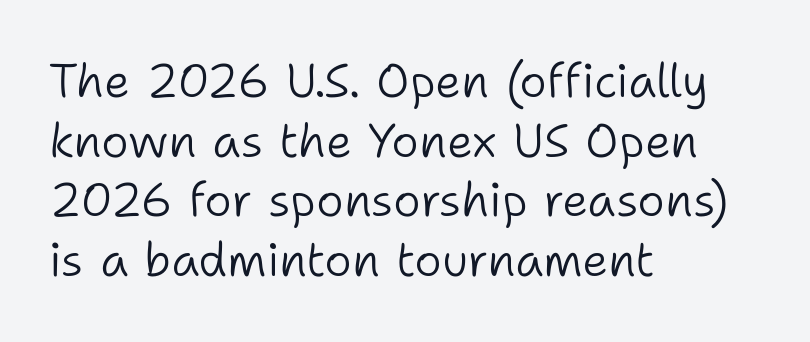
Q: Is the text bold? A: No.
Q: Is the text italic (slanted)? A: No, it is upright.
Q: Is the typeface a serif or a sans-serif typeface? A: Sans-serif.
Q: Is the text underlined? A: No.
Q: How is the paragraph aligned? A: Left-aligned.
Q: Is the spacing between letters normal or unusually wide? A: Normal.
Q: Is the spacing between lines tight, normal or loose? A: Normal.
Q: Width (condensed, normal, or wide)? A: Normal.
Q: Stroke contrast? A: Low.
Q: x-height? A: Medium.
Q: Monospaced? A: No.
